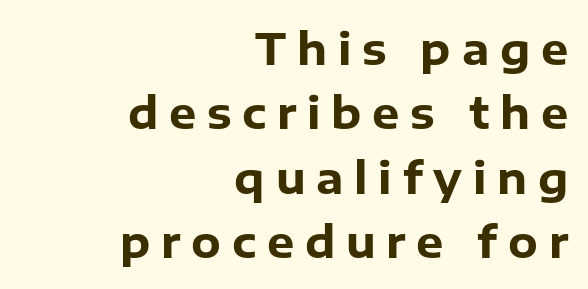
The image shows 43 px heavy sans-serif type, upright; set right-aligned, normal line spacing (1.5x), unusually wide letter spacing (+0.25 em), not underlined; low stroke contrast and a medium x-height.
